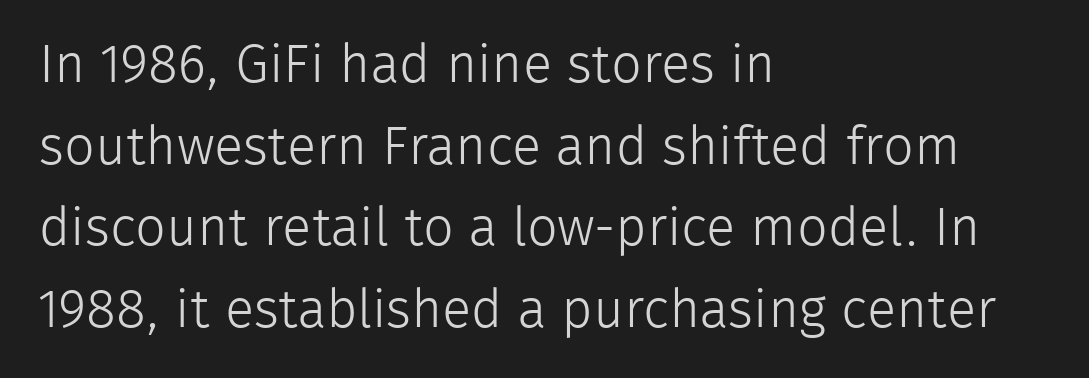
Stroke thickness stays within the range of a standard reading face or lighter. If you measured baseline to baseline, you'd find a middling distance. The glyphs in this specimen are sans serif. Default kerning and tracking; the words read as compact shapes. When letters stand straight like this, we call the style roman or upright.
